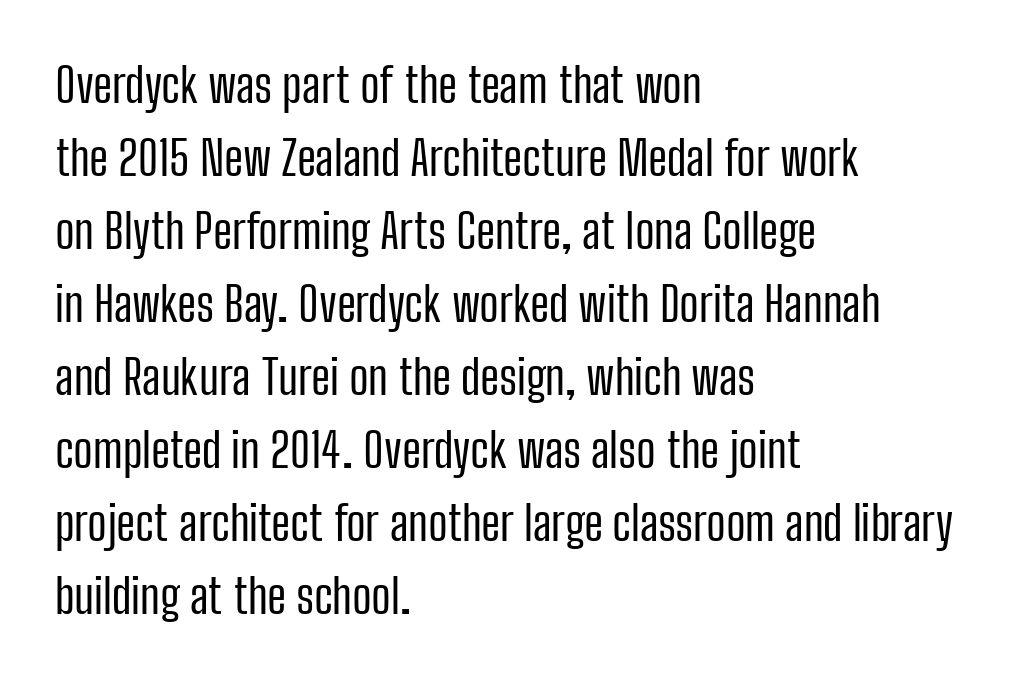
{"serif": "no", "italic": "no", "bold": "no", "weight": "regular", "width": "condensed", "stroke_contrast": "low", "x_height": "medium", "monospaced": "no", "underline": "no", "align": "left", "line_spacing": "normal", "line_spacing_ratio": 1.52, "letter_spacing": "normal", "letter_spacing_em": 0.0, "glyph_px": 48}
